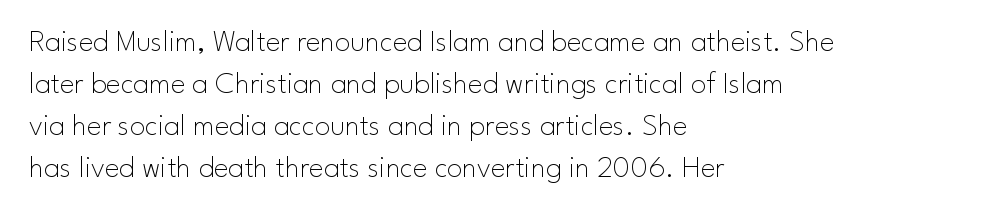
The image shows 31 px thin sans-serif type, upright; set left-aligned, normal line spacing (1.35x), normal letter spacing, not underlined; low stroke contrast and a small x-height.
